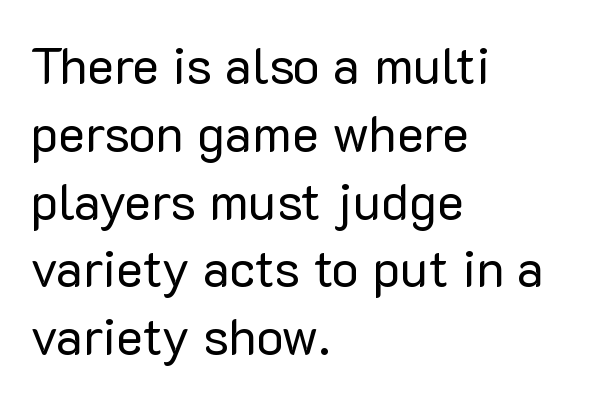
The passage shown stacks its lines at a standard gap. The typeface chosen for these lines omits serifs. The lettering holds an erect, upright posture throughout. Between one letter and the next there's only the usual sliver of space.
